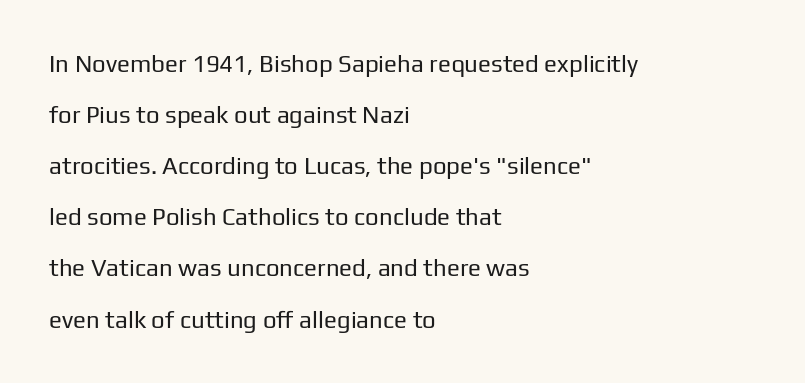
{"italic": "no", "bold": "no", "underline": "no", "align": "left", "line_spacing": "loose", "line_spacing_ratio": 2.13, "letter_spacing": "normal", "letter_spacing_em": 0.0, "glyph_px": 24}
